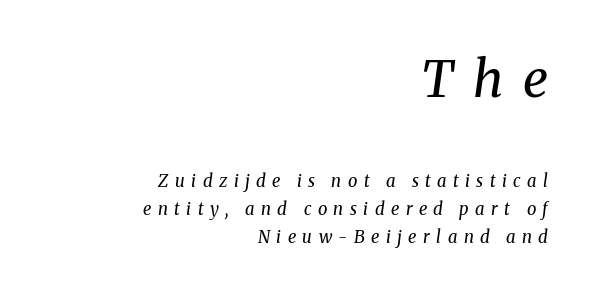
The paragraph shown leans on its right margin. The earlier block is typeset at a bigger size than the later block. Descenders hang freely into open space. Unlike a clean sans, this face finishes its strokes with serifs.
